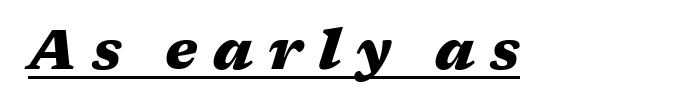
The image shows 55 px heavy, wide type, italic (leaning right); set unusually wide letter spacing (+0.28 em), underlined; medium stroke contrast and a medium x-height.
